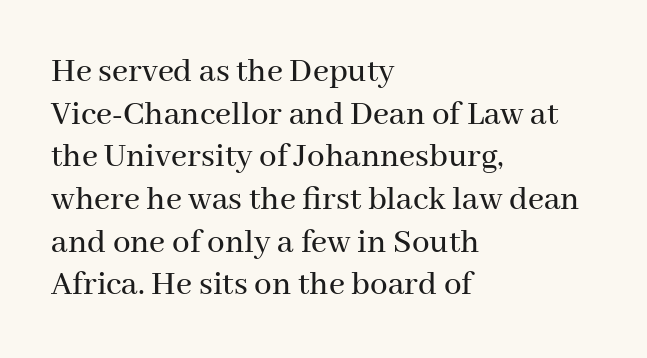
The image shows 35 px serif type, upright; set left-aligned, line spacing 1.22x, normal letter spacing, not underlined; medium stroke contrast and a medium x-height.
